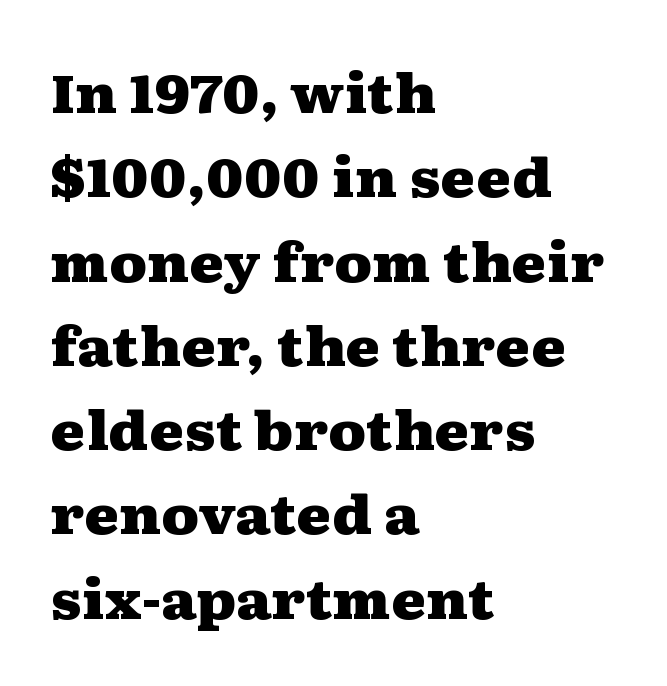
Q: Is the text bold? A: Yes.
Q: Is the text italic (slanted)? A: No, it is upright.
Q: Is the typeface a serif or a sans-serif typeface? A: Serif.
Q: Is the text underlined? A: No.
Q: How is the paragraph aligned? A: Left-aligned.
Q: Is the spacing between letters normal or unusually wide? A: Normal.
Q: Is the spacing between lines tight, normal or loose? A: Normal.
Q: Width (condensed, normal, or wide)? A: Wide.
Q: Stroke contrast? A: Medium.
Q: x-height? A: Medium.
Q: Monospaced? A: No.
